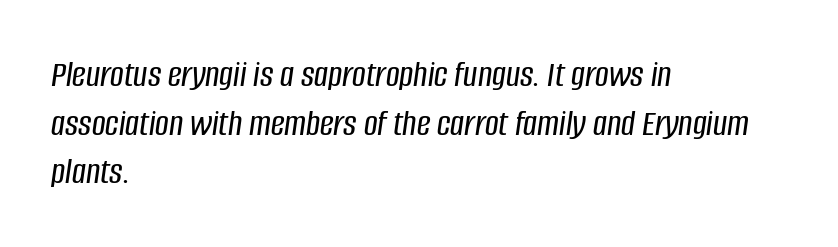
The image shows 38 px condensed type, italic (leaning right); set left-aligned, normal line spacing (1.28x), normal letter spacing, not underlined; low stroke contrast and a large x-height.
